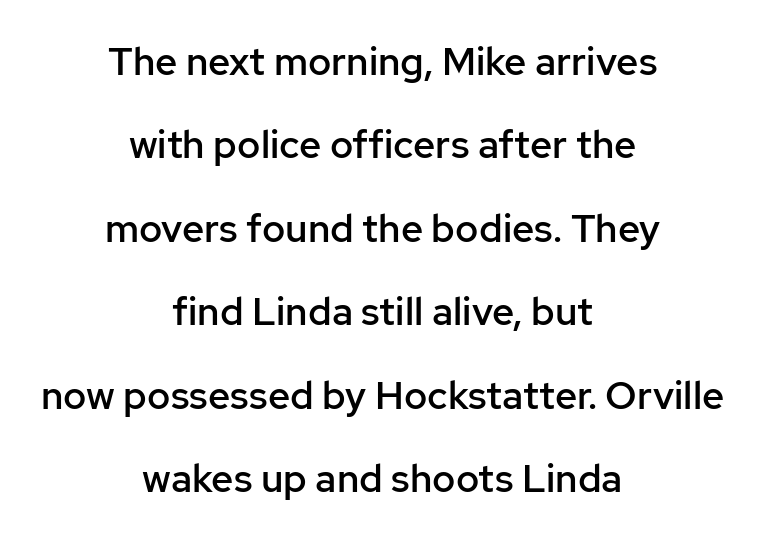
The face used here is proportionally spaced, like ordinary book or web type. Short and long lines alike share a common midpoint. Bold? Not quite — semibold, heavier than regular but stopping short. Leading is clearly above the norm, producing a sparse column. Each word holds together tightly as a unit, with standard inter-letter gaps.
